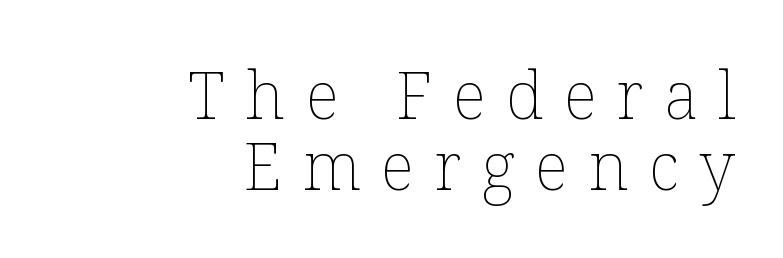
{"italic": "no", "bold": "no", "weight": "thin", "width": "normal", "stroke_contrast": "low", "x_height": "medium", "monospaced": "no", "underline": "no", "align": "right", "line_spacing": "tight", "line_spacing_ratio": 1.07, "letter_spacing": "wide", "letter_spacing_em": 0.31, "glyph_px": 66}
